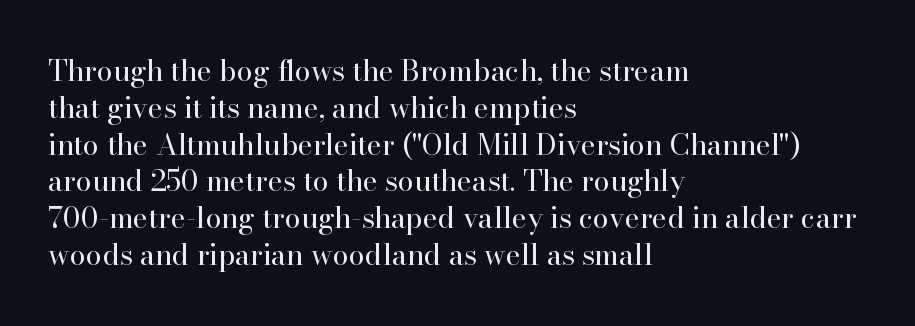
The image shows 29 px regular-weight serif type, upright; set left-aligned, normal line spacing (1.27x), normal letter spacing, not underlined; high stroke contrast and a small x-height.
